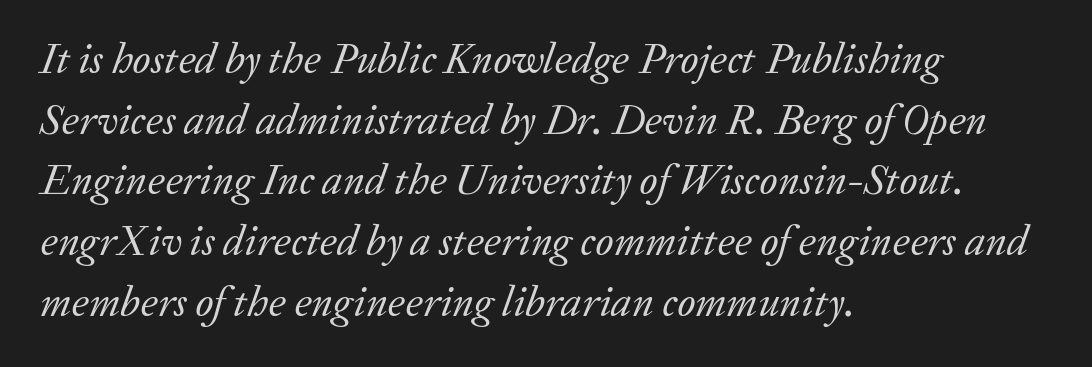
{"serif": "yes", "italic": "yes", "lean": "right", "slant_degrees": 20, "bold": "no", "weight": "regular", "width": "normal", "stroke_contrast": "low", "x_height": "medium", "monospaced": "no", "underline": "no", "align": "left", "line_spacing": "normal", "line_spacing_ratio": 1.41, "letter_spacing": "normal", "letter_spacing_em": 0.0, "glyph_px": 43}
